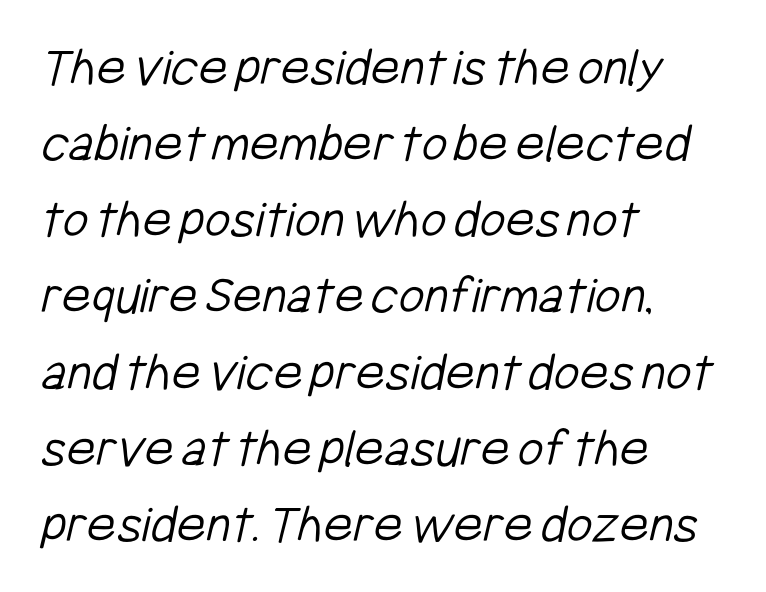
Notice how descenders clear the ascenders below comfortably — that's standard leading. This sample is left-justified, so line endings fall wherever the words run out. This sample has the flowing, uneven cadence of proportional lettering. Classification — sans serif.
